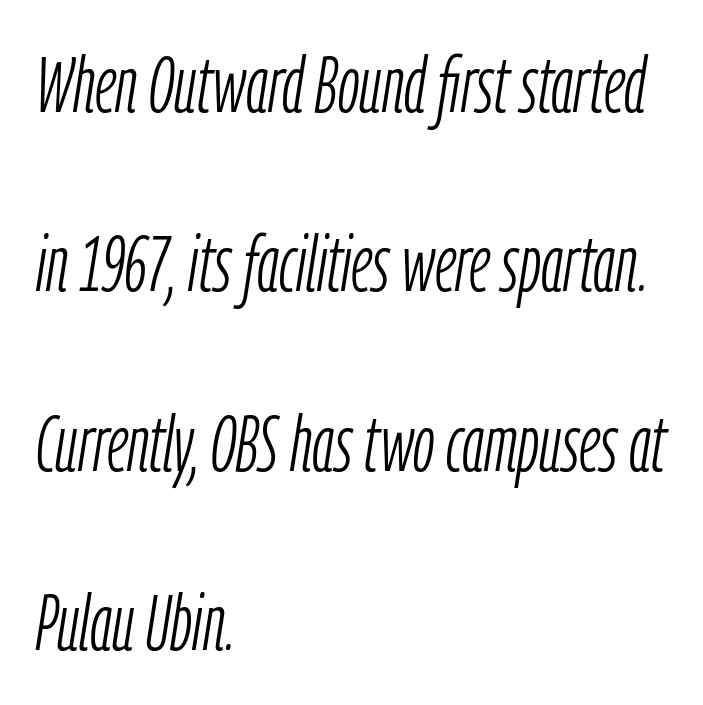
The image shows 78 px light, condensed type, italic (leaning right); set left-aligned, loose line spacing (2.3x), normal letter spacing, not underlined; low stroke contrast and a medium x-height.
